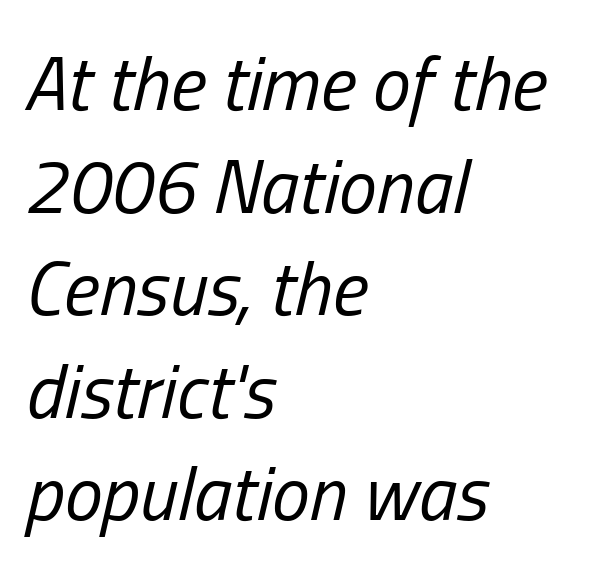
The image shows 76 px regular-weight, condensed type, italic (leaning right); set left-aligned, normal line spacing (1.35x), normal letter spacing, not underlined; low stroke contrast and a medium x-height.
